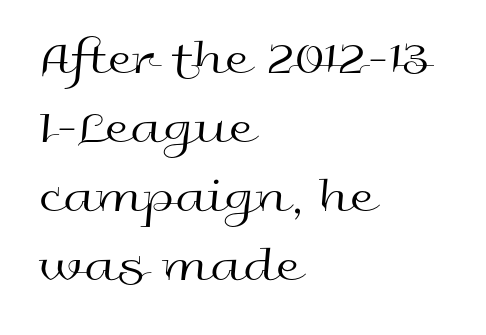
Q: Is the text bold? A: No.
Q: Is the text italic (slanted)? A: No, it is upright.
Q: Is the typeface a serif or a sans-serif typeface? A: Sans-serif.
Q: Is the text underlined? A: No.
Q: How is the paragraph aligned? A: Left-aligned.
Q: Is the spacing between letters normal or unusually wide? A: Normal.
Q: Is the spacing between lines tight, normal or loose? A: Normal.
Q: Width (condensed, normal, or wide)? A: Wide.
Q: x-height? A: Medium.
Q: Monospaced? A: No.
